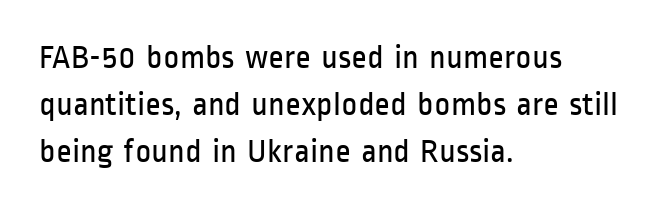
{"serif": "no", "italic": "no", "bold": "no", "weight": "regular", "width": "condensed", "stroke_contrast": "low", "x_height": "medium", "monospaced": "no", "underline": "no", "align": "left", "line_spacing": "normal", "line_spacing_ratio": 1.38, "letter_spacing": "normal", "letter_spacing_em": 0.0, "glyph_px": 34}
